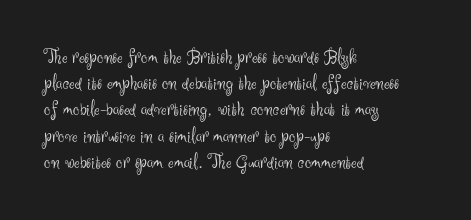
The image shows 21 px text type, upright; set left-aligned, normal line spacing (1.25x), normal letter spacing, not underlined.
